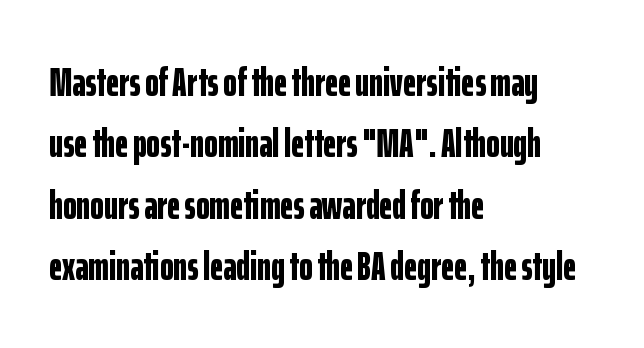
Q: Is the text bold? A: Yes.
Q: Is the text italic (slanted)? A: No, it is upright.
Q: Is the typeface a serif or a sans-serif typeface? A: Sans-serif.
Q: Is the text underlined? A: No.
Q: How is the paragraph aligned? A: Left-aligned.
Q: Is the spacing between letters normal or unusually wide? A: Normal.
Q: Is the spacing between lines tight, normal or loose? A: Normal.
Q: Width (condensed, normal, or wide)? A: Condensed.
Q: Stroke contrast? A: Low.
Q: x-height? A: Medium.
Q: Monospaced? A: No.
